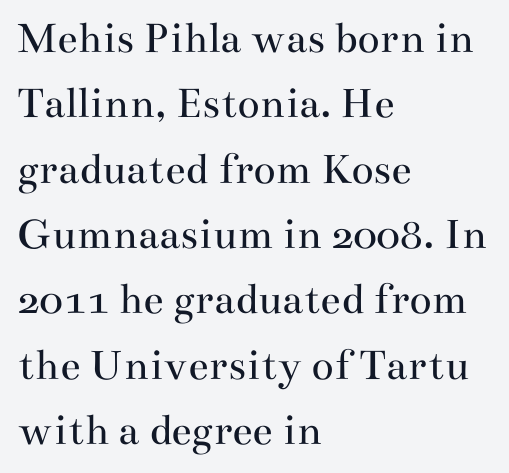
The image shows 46 px regular-weight, wide serif type, upright; set left-aligned, normal line spacing (1.42x), normal letter spacing, not underlined; medium stroke contrast and a small x-height.
